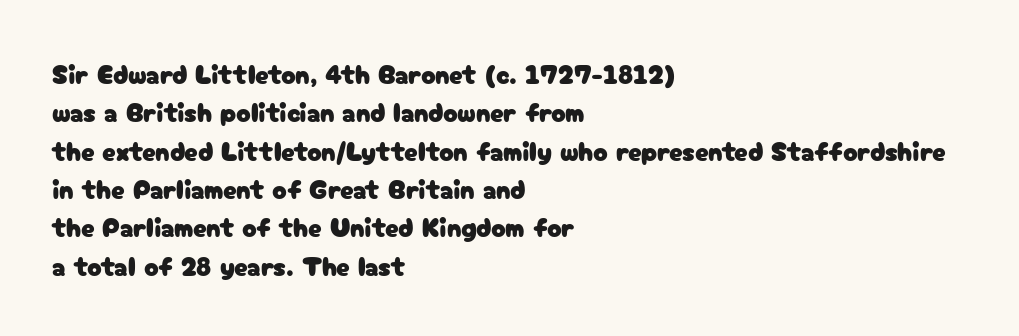
{"italic": "no", "underline": "no", "align": "left", "line_spacing": "normal", "line_spacing_ratio": 1.42, "letter_spacing": "normal", "letter_spacing_em": 0.0, "glyph_px": 27}
